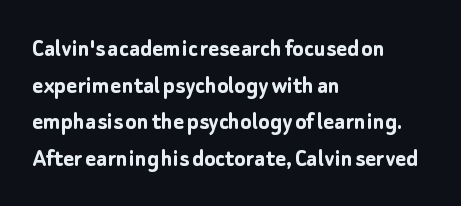
{"italic": "no", "bold": "yes", "underline": "no", "align": "left", "line_spacing": "normal", "line_spacing_ratio": 1.41, "letter_spacing": "normal", "letter_spacing_em": 0.0, "glyph_px": 26}
